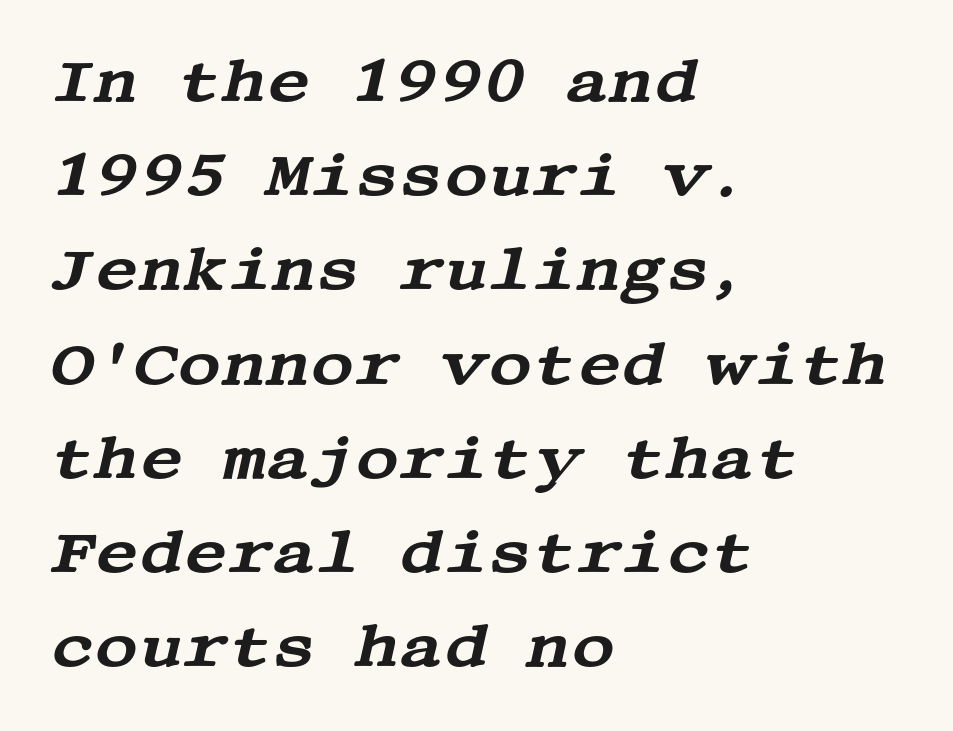
You could call the tracking neutral — neither tight nor loose. Clear beneath every line of the passage. You can tell it's italic because the verticals aren't actually vertical. Typographically, this falls in the serif category. Leftover space on each line is placed entirely after the last word.
